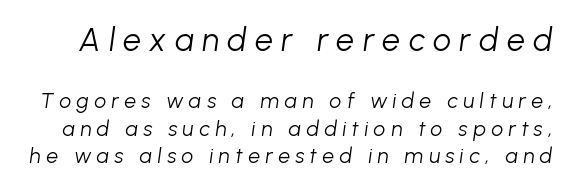
The glyphs are unaccompanied by any horizontal stroke below them. The weight would be labelled regular, book, light, or lighter still. A typesetter would call this proportional, since set widths differ per character. Size contrast runs from large at the top to small at the bottom. Here the glyphs are tracked loosely, breaking word shapes into spaced letters. Is there much room between lines? A standard amount, neither cramped nor airy.
